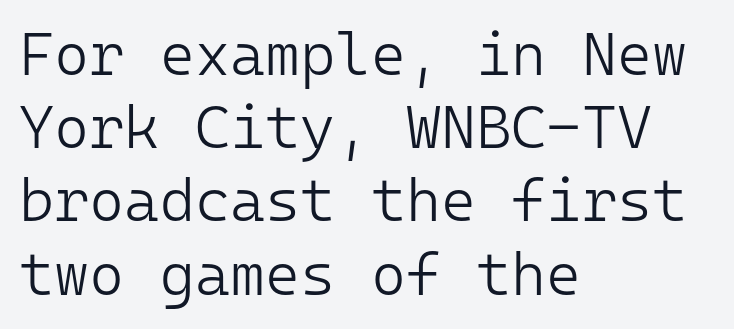
{"serif": "no", "italic": "no", "bold": "no", "weight": "light", "width": "normal", "stroke_contrast": "low", "x_height": "medium", "monospaced": "yes", "underline": "no", "align": "left", "line_spacing_ratio": 1.22, "letter_spacing": "normal", "letter_spacing_em": 0.0, "glyph_px": 60}
